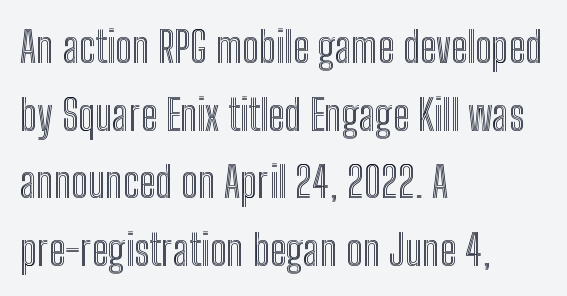
Q: Is the text italic (slanted)? A: No, it is upright.
Q: Is the text underlined? A: No.
Q: How is the paragraph aligned? A: Left-aligned.
Q: Is the spacing between letters normal or unusually wide? A: Normal.
Q: Is the spacing between lines tight, normal or loose? A: Normal.
Q: Width (condensed, normal, or wide)? A: Condensed.
Q: x-height? A: Medium.
Q: Monospaced? A: No.
